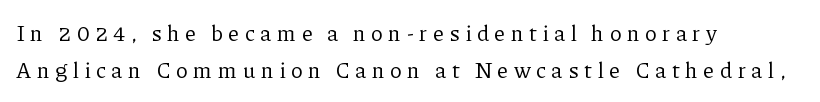
{"italic": "no", "bold": "no", "underline": "no", "align": "left", "line_spacing": "normal", "line_spacing_ratio": 1.7, "letter_spacing": "wide", "letter_spacing_em": 0.24, "glyph_px": 22}
